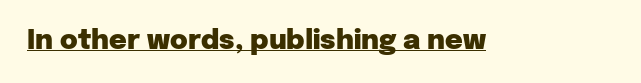
The letters stand straight up with perfectly vertical stems. Between one letter and the next there's only the usual sliver of space. Underlining? Definitely there. Strokes here are thick enough to call this a true bold.
